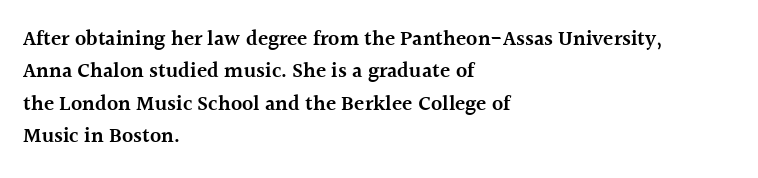
{"italic": "no", "bold": "semi", "underline": "no", "align": "left", "line_spacing": "normal", "line_spacing_ratio": 1.54, "letter_spacing": "normal", "letter_spacing_em": 0.0, "glyph_px": 21}
